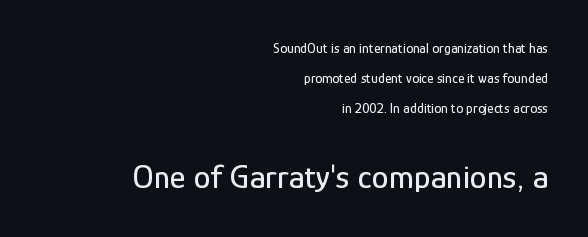
Q: Is the text italic (slanted)? A: No, it is upright.
Q: Is the typeface a serif or a sans-serif typeface? A: Sans-serif.
Q: Is the text underlined? A: No.
Q: How is the paragraph aligned? A: Right-aligned.
Q: Is the spacing between letters normal or unusually wide? A: Normal.
Q: Is the spacing between lines tight, normal or loose? A: Loose.
Q: Which block of text is set in a larger size, the first (top) or the second (bottom)? A: The second (bottom) one.
Q: Width (condensed, normal, or wide)? A: Condensed.
Q: Stroke contrast? A: Low.
Q: x-height? A: Medium.
Q: Monospaced? A: No.
